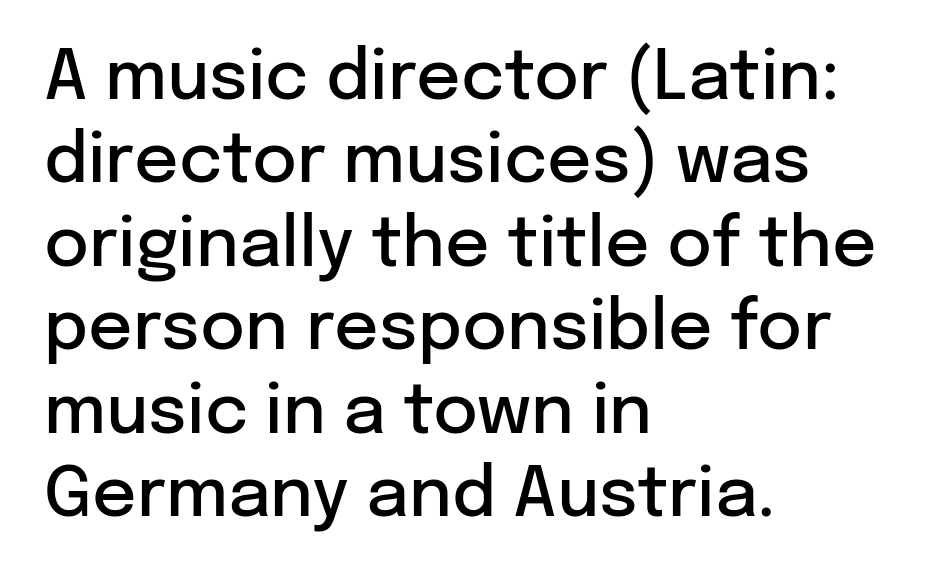
{"serif": "no", "italic": "no", "bold": "semi", "weight": "semibold", "width": "normal", "stroke_contrast": "low", "x_height": "medium", "monospaced": "no", "underline": "no", "align": "left", "line_spacing_ratio": 1.21, "letter_spacing": "normal", "letter_spacing_em": 0.0, "glyph_px": 69}
